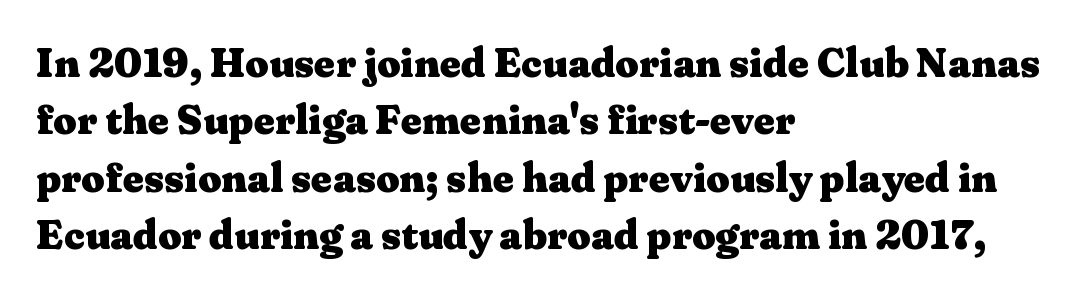
Q: Is the text bold? A: Yes.
Q: Is the text italic (slanted)? A: No, it is upright.
Q: Is the typeface a serif or a sans-serif typeface? A: Serif.
Q: Is the text underlined? A: No.
Q: How is the paragraph aligned? A: Left-aligned.
Q: Is the spacing between letters normal or unusually wide? A: Normal.
Q: Is the spacing between lines tight, normal or loose? A: Normal.
Q: Width (condensed, normal, or wide)? A: Wide.
Q: Stroke contrast? A: Medium.
Q: x-height? A: Medium.
Q: Monospaced? A: No.
